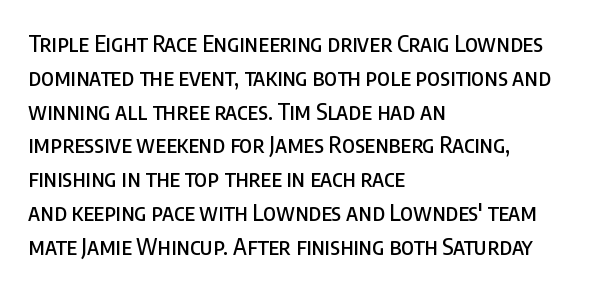
Q: Is the text italic (slanted)? A: No, it is upright.
Q: Is the text underlined? A: No.
Q: How is the paragraph aligned? A: Left-aligned.
Q: Is the spacing between letters normal or unusually wide? A: Normal.
Q: Is the spacing between lines tight, normal or loose? A: Normal.
